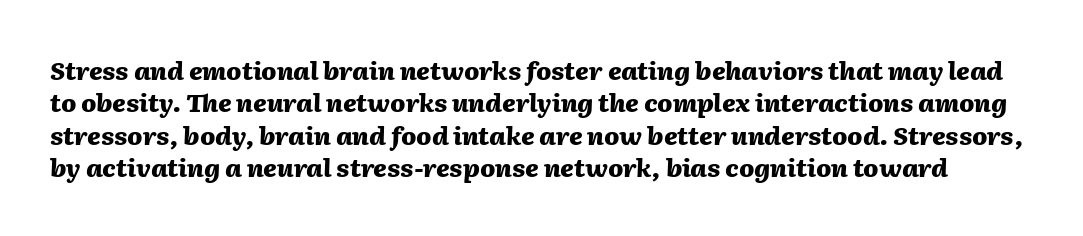
Has an underline been added? It has not. Slant detected: the letters are inclined. Summary of vertical rhythm: regular, with standard interline spacing. In terms of weight, the rendering is a true, heavy bold.
